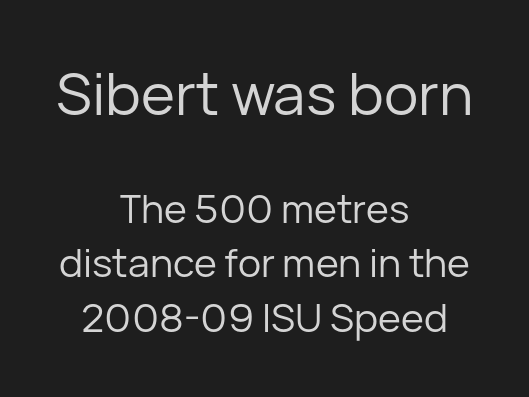
The image shows 58 px regular-weight sans-serif type, upright; set centered, normal line spacing (1.4x), normal letter spacing, not underlined; the first (top) block is 1.49x larger; low stroke contrast and a medium x-height.
